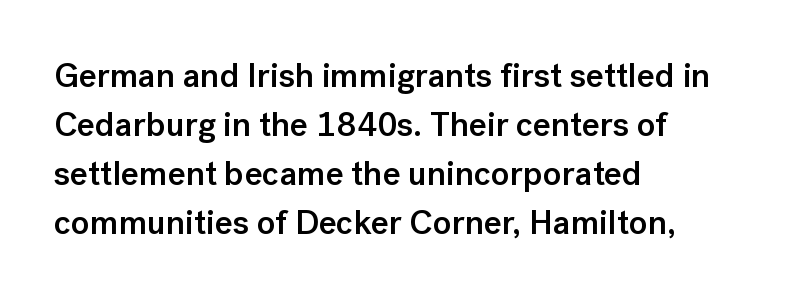
{"serif": "no", "italic": "no", "bold": "semi", "weight": "semibold", "width": "normal", "stroke_contrast": "low", "x_height": "medium", "monospaced": "no", "underline": "no", "align": "left", "line_spacing": "normal", "line_spacing_ratio": 1.44, "letter_spacing": "normal", "letter_spacing_em": 0.0, "glyph_px": 34}
